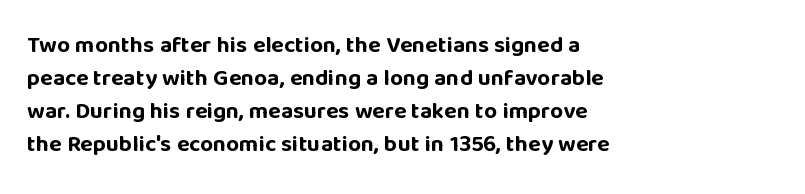
The gaps between neighbouring characters are ordinary and unremarkable. A dark, heavy texture on the line: the type is bold. Leftover space on each line is placed entirely after the last word. Reading down the column, the eye jumps a familiar distance to each next line. This is the regular roman posture of the typeface.
